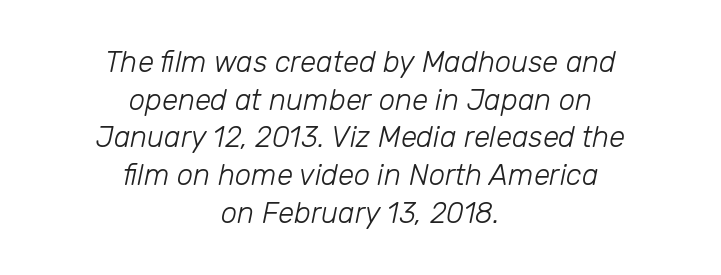
Decoration check: the copy has no underline. You could not count columns in this text — the font is proportionally spaced. The lettering tilts uniformly, giving the passage an italic look. The rows are spaced the way most documents space them.
